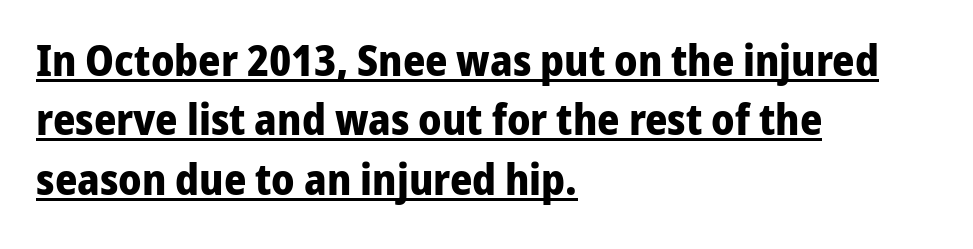
No italicization has been applied; the sample stays upright. Like a heading marked for emphasis, these lines bear an underscore. This sample keeps an unexceptional amount of space between lines. You'd pick this weight for a headline — it's a proper bold. Which margin do the lines hug? The left one — the right edge is uneven.
